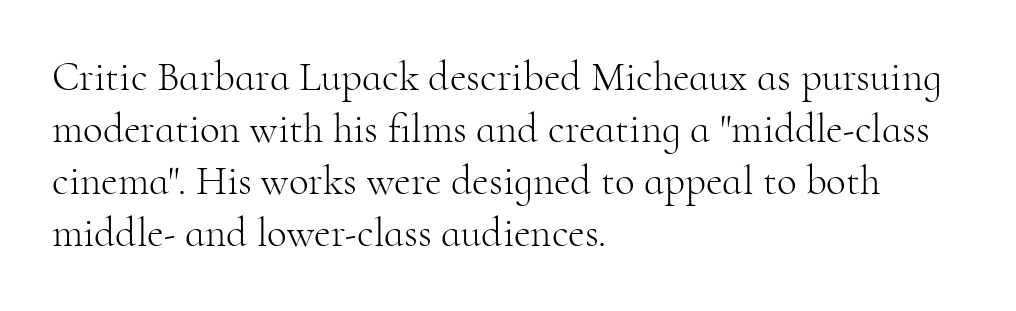
The image shows 41 px light serif type, upright; set left-aligned, normal line spacing (1.27x), normal letter spacing, not underlined; high stroke contrast and a small x-height.
